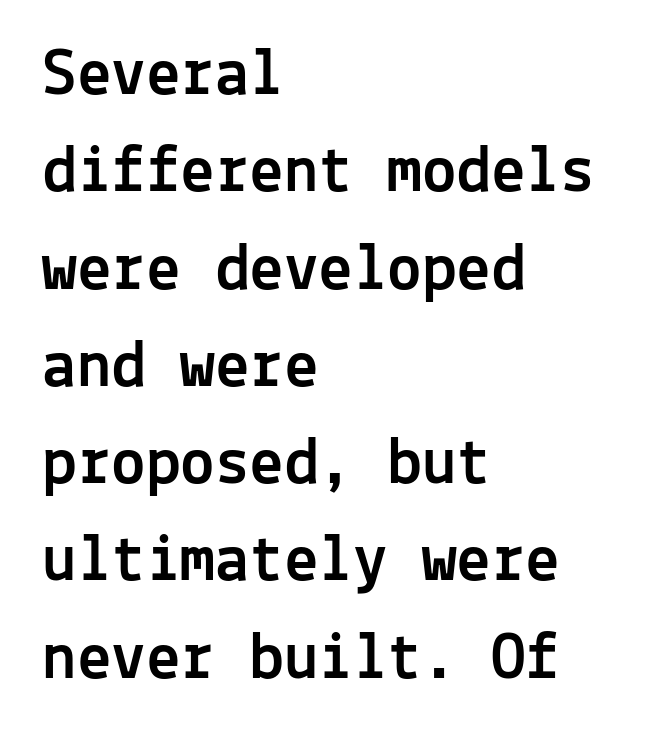
Q: Is the text italic (slanted)? A: No, it is upright.
Q: Is the typeface a serif or a sans-serif typeface? A: Sans-serif.
Q: Is the text underlined? A: No.
Q: How is the paragraph aligned? A: Left-aligned.
Q: Is the spacing between letters normal or unusually wide? A: Normal.
Q: Is the spacing between lines tight, normal or loose? A: Normal.
Q: Width (condensed, normal, or wide)? A: Normal.
Q: x-height? A: Medium.
Q: Monospaced? A: Yes.
